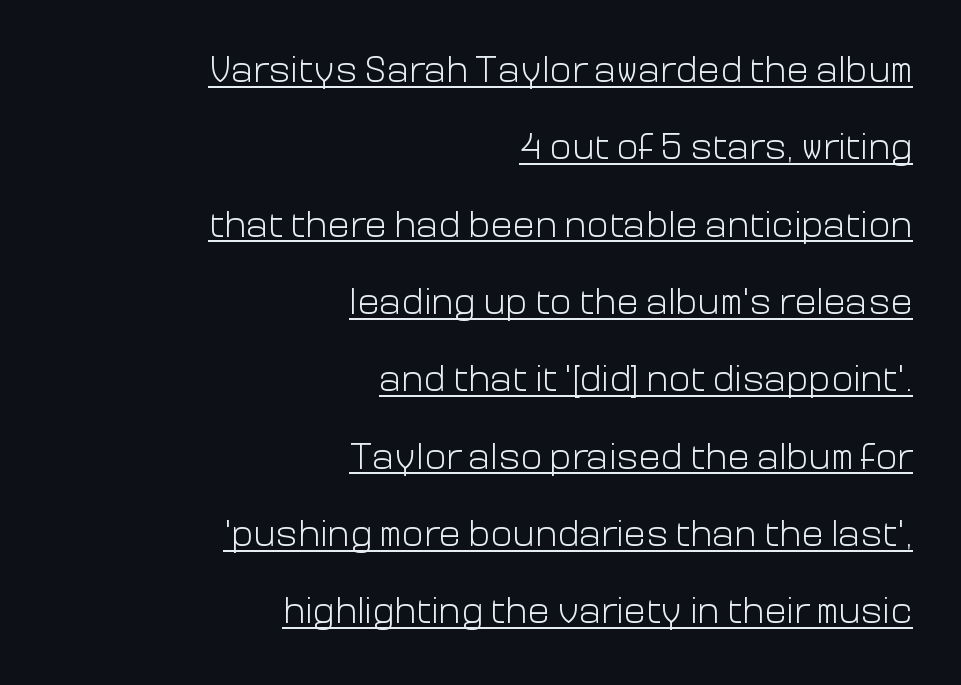
The typesetting does not lean heavy: it is not bold. Students, observe the line beneath the letters — that is underlining. You could call the tracking neutral — neither tight nor loose. Serif or sans? Sans — the stroke terminals are bare. The compositor pushed each line to the right boundary. This sample uses an upright cut, with every glyph sitting square on the baseline.
